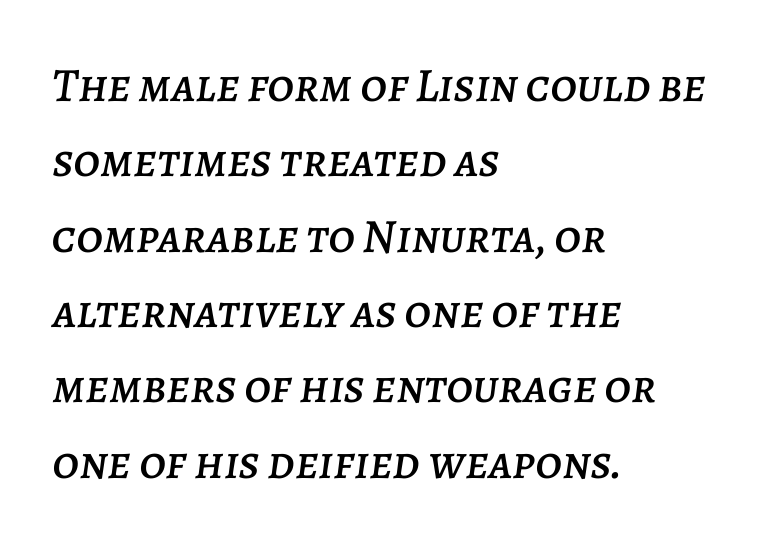
Q: Is the text italic (slanted)? A: Yes, it leans right by about 7 degrees.
Q: Is the text underlined? A: No.
Q: How is the paragraph aligned? A: Left-aligned.
Q: Is the spacing between letters normal or unusually wide? A: Normal.
Q: Is the spacing between lines tight, normal or loose? A: Normal.
Q: Width (condensed, normal, or wide)? A: Normal.
Q: Stroke contrast? A: Low.
Q: x-height? A: Large.
Q: Monospaced? A: No.
